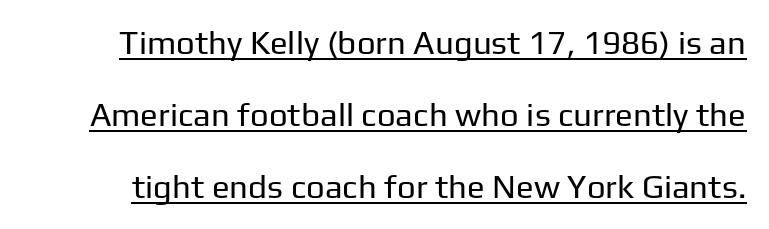
The designer dialed line spacing up above the default. Italic: no, the glyphs are upright roman. Students, note that the glyphs here touch the page at normal intervals. The weight tops out at a normal text grade. Serifs: no, the terminals of the letterforms are clean.
